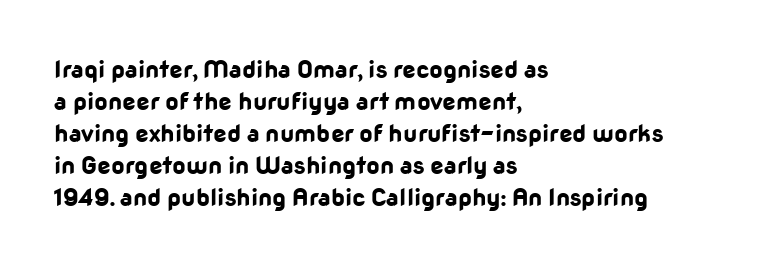
Q: Is the text bold? A: Yes.
Q: Is the text italic (slanted)? A: No, it is upright.
Q: Is the text underlined? A: No.
Q: How is the paragraph aligned? A: Left-aligned.
Q: Is the spacing between letters normal or unusually wide? A: Normal.
Q: Is the spacing between lines tight, normal or loose? A: Normal.
